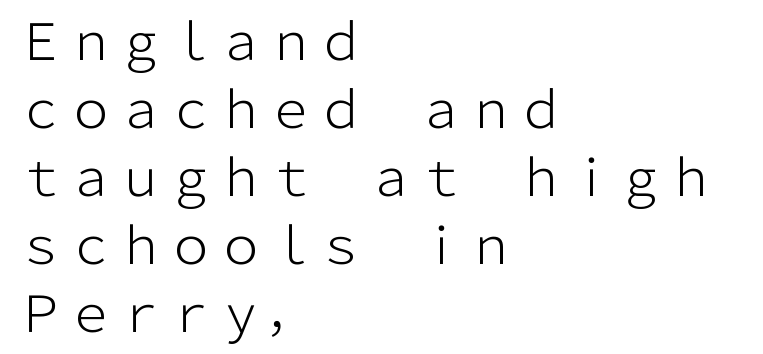
Successive baselines arrive at the customary interval. Proportional: the letters do not fall into vertical columns. The paragraph shown leans on its left margin. Ordinary non-slanted type is in use. Stems and bowls with no extra thickness — not bold. Honestly, there is no underline to notice here at all.
